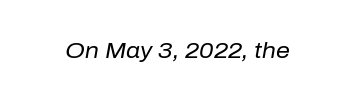
Descenders hang freely into open space. The axis of the letterforms is tilted away from vertical. Observe the ordinary spacing: letters are neighbours, not strangers. These glyphs show unthickened strokes, regular width or finer.
